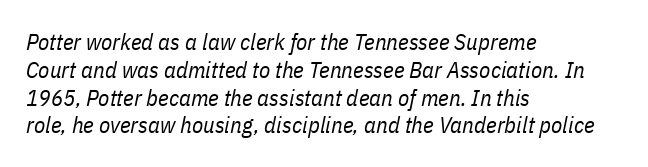
The image shows 23 px text type, italic (leaning right); set left-aligned, line spacing 1.21x, normal letter spacing, not underlined.
